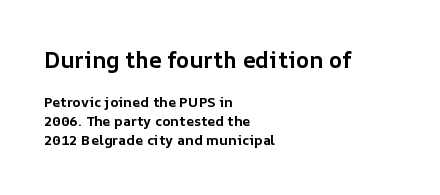
The image shows 22 px bold type, upright; set left-aligned, normal line spacing (1.37x), normal letter spacing, not underlined; the first (top) block is 1.57x larger.
